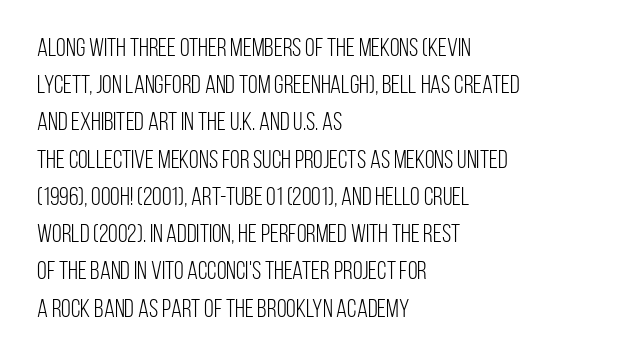
{"italic": "no", "bold": "no", "underline": "no", "align": "left", "line_spacing": "normal", "line_spacing_ratio": 1.49, "letter_spacing": "normal", "letter_spacing_em": 0.0, "glyph_px": 25}
